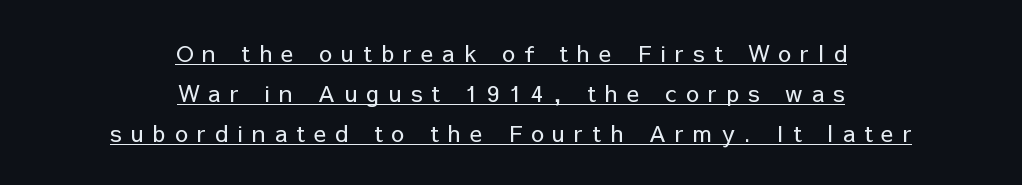
{"italic": "no", "bold": "no", "underline": "yes", "align": "center", "line_spacing_ratio": 1.73, "letter_spacing": "wide", "letter_spacing_em": 0.41, "glyph_px": 23}
